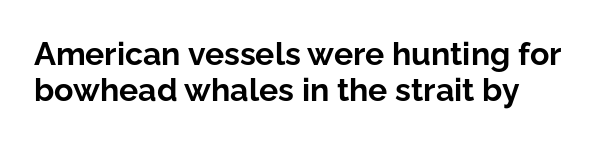
The image shows 32 px bold sans-serif type, upright; set tight line spacing (1.12x), normal letter spacing, not underlined; low stroke contrast and a medium x-height.
